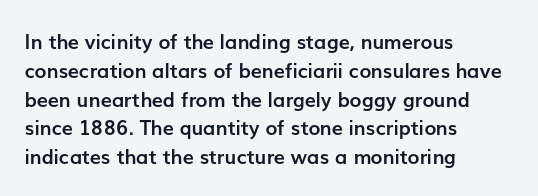
{"italic": "no", "bold": "yes", "underline": "no", "align": "left", "line_spacing": "normal", "line_spacing_ratio": 1.44, "letter_spacing": "normal", "letter_spacing_em": 0.0, "glyph_px": 20}
